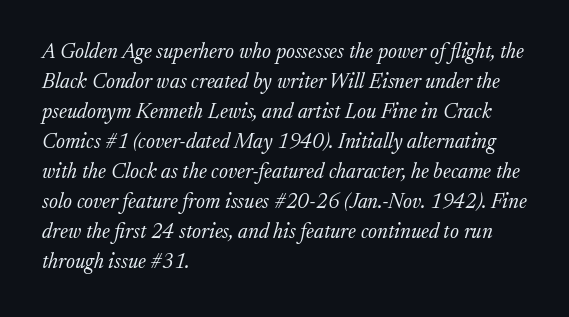
{"italic": "yes", "lean": "right", "slant_degrees": 17, "bold": "no", "underline": "no", "align": "left", "line_spacing": "normal", "line_spacing_ratio": 1.43, "letter_spacing": "normal", "letter_spacing_em": 0.0, "glyph_px": 21}
